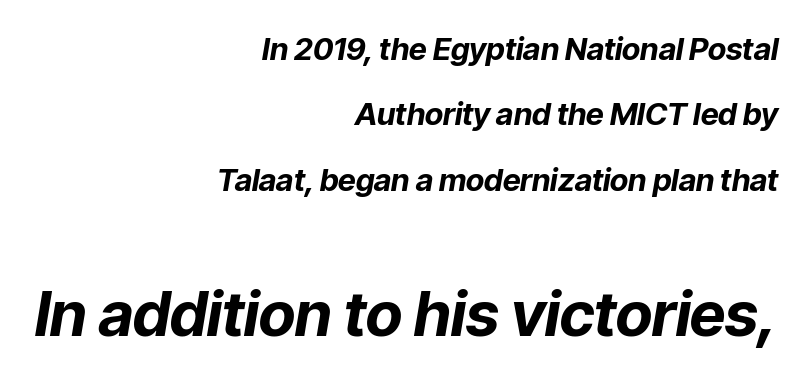
Loosely led — the rows are spread out. Short note: letters normally spaced. The passage shown is typed in a proportional face where columns would drift. Which margin do the lines hug? The right one — the left edge is uneven. When letters slant like this, we call the style italic. The zone under the glyphs is completely vacant.
